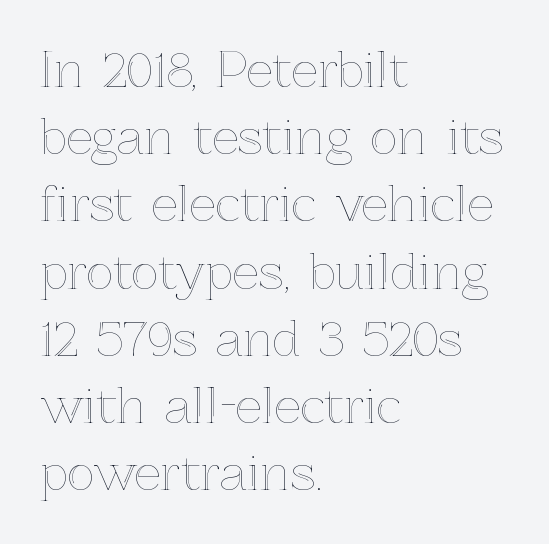
The image shows 47 px text type, upright; set left-aligned, normal line spacing (1.43x), normal letter spacing, not underlined; a medium x-height.
